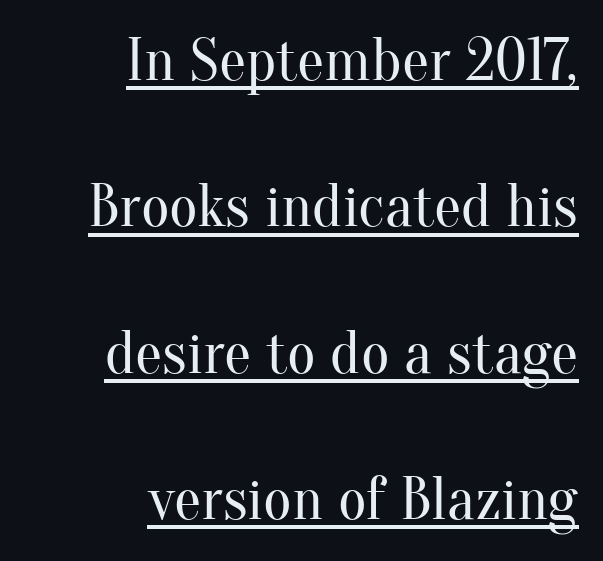
Q: Is the text bold? A: No.
Q: Is the text italic (slanted)? A: No, it is upright.
Q: Is the typeface a serif or a sans-serif typeface? A: Serif.
Q: Is the text underlined? A: Yes.
Q: How is the paragraph aligned? A: Right-aligned.
Q: Is the spacing between letters normal or unusually wide? A: Normal.
Q: Is the spacing between lines tight, normal or loose? A: Loose.
Q: Width (condensed, normal, or wide)? A: Normal.
Q: Stroke contrast? A: Medium.
Q: x-height? A: Small.
Q: Monospaced? A: No.
